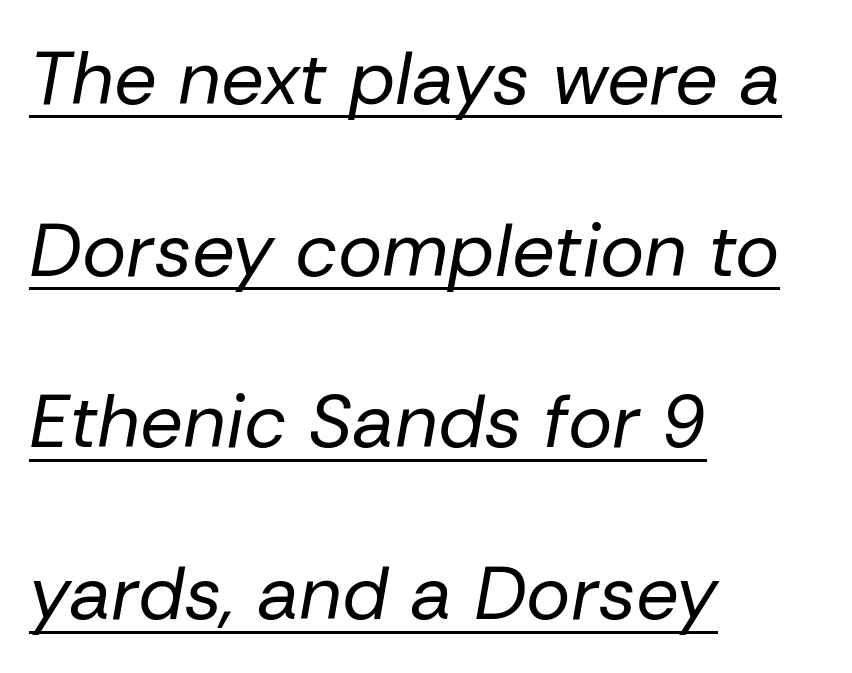
{"italic": "yes", "lean": "right", "slant_degrees": 10, "bold": "no", "weight": "regular", "width": "normal", "stroke_contrast": "low", "x_height": "medium", "monospaced": "no", "underline": "yes", "align": "left", "line_spacing": "loose", "line_spacing_ratio": 2.29, "letter_spacing": "normal", "letter_spacing_em": 0.0, "glyph_px": 75}
